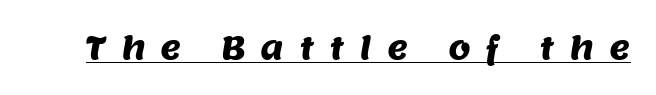
{"serif": "no", "width": "normal", "stroke_contrast": "medium", "x_height": "large", "monospaced": "no", "underline": "yes", "letter_spacing": "wide", "letter_spacing_em": 0.47, "glyph_px": 32}
